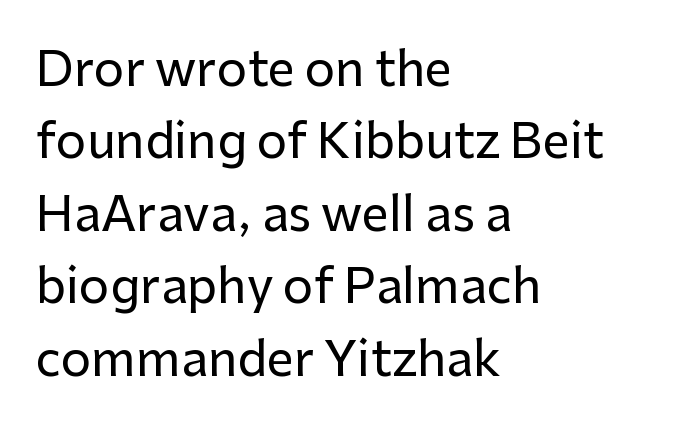
{"serif": "no", "italic": "no", "width": "normal", "stroke_contrast": "low", "x_height": "medium", "monospaced": "no", "underline": "no", "align": "left", "line_spacing": "normal", "line_spacing_ratio": 1.51, "letter_spacing": "normal", "letter_spacing_em": 0.0, "glyph_px": 48}
